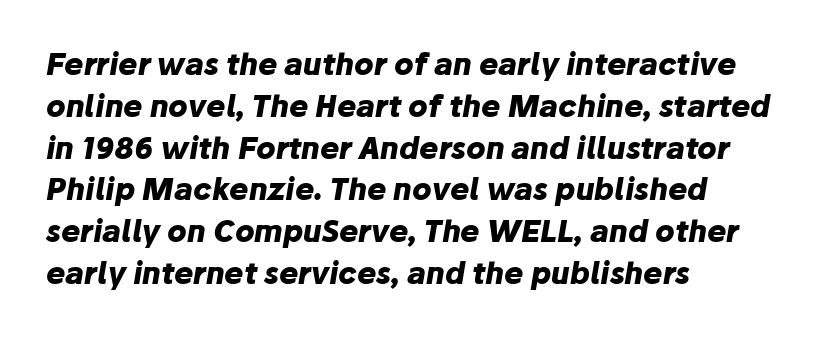
{"italic": "yes", "lean": "right", "slant_degrees": 10, "bold": "yes", "weight": "heavy", "width": "normal", "stroke_contrast": "low", "x_height": "medium", "monospaced": "no", "underline": "no", "align": "left", "line_spacing": "normal", "line_spacing_ratio": 1.44, "letter_spacing": "normal", "letter_spacing_em": 0.0, "glyph_px": 29}
